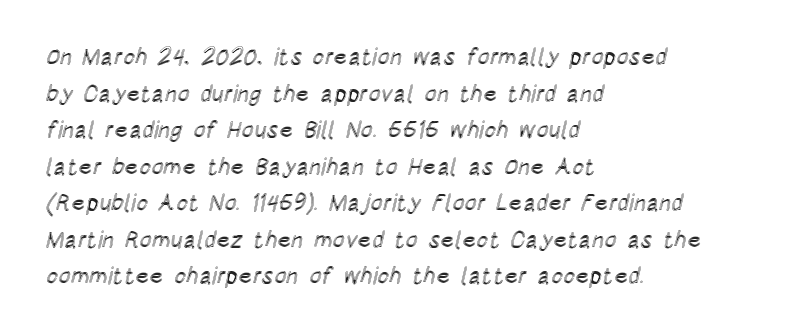
The image shows 23 px text type; set left-aligned, normal line spacing (1.59x), normal letter spacing, not underlined.
